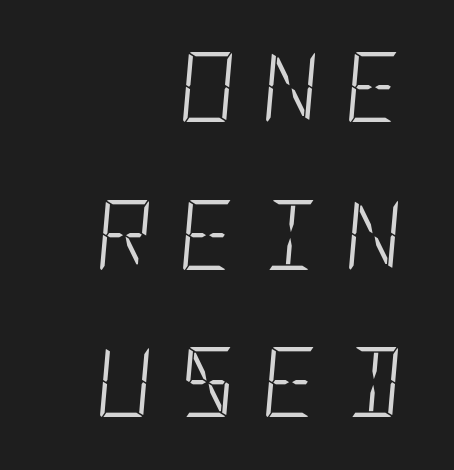
Has an underline been added? It has not. The letters are spread apart with noticeably loose tracking. Stems and bowls with no extra thickness — not bold. Notice how the passage keeps a crisp vertical edge on the right only.
